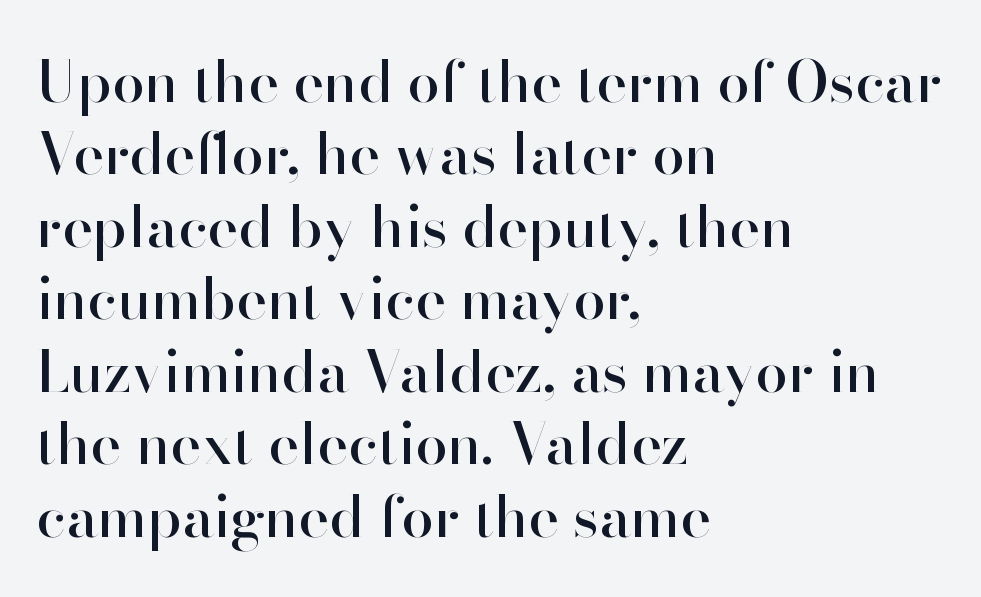
Q: Is the text italic (slanted)? A: No, it is upright.
Q: Is the typeface a serif or a sans-serif typeface? A: Sans-serif.
Q: Is the text underlined? A: No.
Q: How is the paragraph aligned? A: Left-aligned.
Q: Is the spacing between letters normal or unusually wide? A: Normal.
Q: Is the spacing between lines tight, normal or loose? A: Normal.
Q: Width (condensed, normal, or wide)? A: Normal.
Q: Stroke contrast? A: High.
Q: x-height? A: Small.
Q: Monospaced? A: No.
